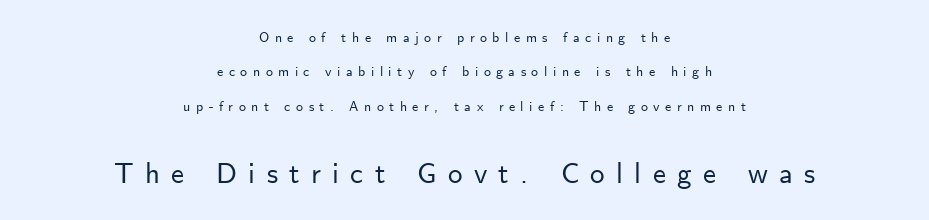
{"serif": "no", "italic": "no", "width": "normal", "stroke_contrast": "low", "x_height": "small", "monospaced": "no", "underline": "no", "align": "center", "line_spacing": "loose", "line_spacing_ratio": 2.46, "letter_spacing": "wide", "letter_spacing_em": 0.39, "larger_block": "second", "size_ratio": 2.07, "glyph_px": 29}
